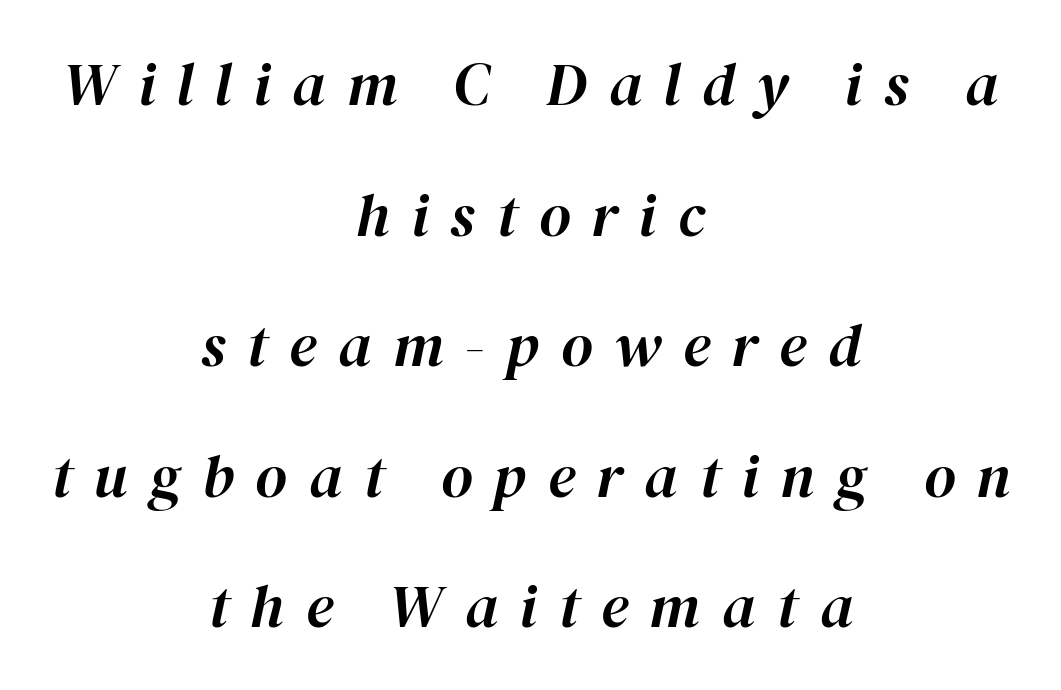
{"italic": "yes", "lean": "right", "slant_degrees": 12, "width": "normal", "stroke_contrast": "high", "x_height": "medium", "monospaced": "no", "underline": "no", "align": "center", "line_spacing": "loose", "line_spacing_ratio": 2.14, "letter_spacing": "wide", "letter_spacing_em": 0.35, "glyph_px": 61}
